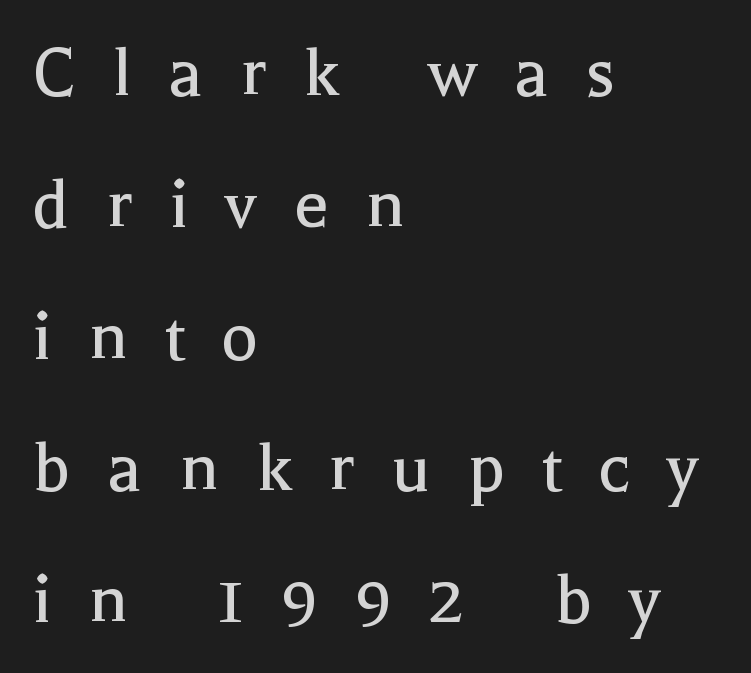
Normally led — the rows are evenly, conventionally spaced. Is this a sans? No — the strokes have serifs. Is this a heavy cut? Hardly; it is regular or lighter. Plain, unruled lines of type.
